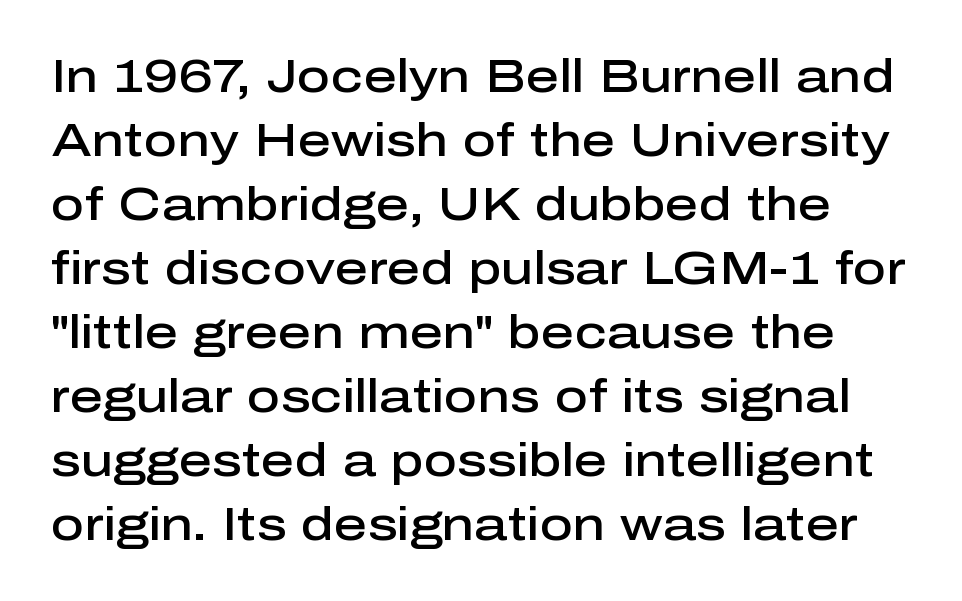
The image shows 46 px semibold sans-serif type, upright; set normal line spacing (1.39x), normal letter spacing, not underlined; low stroke contrast and a medium x-height.
